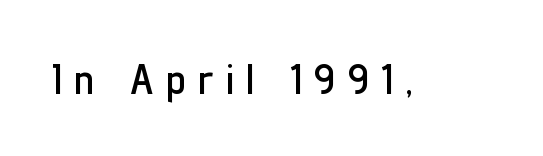
{"serif": "no", "italic": "no", "width": "condensed", "stroke_contrast": "low", "x_height": "medium", "monospaced": "no", "underline": "no", "letter_spacing": "wide", "letter_spacing_em": 0.29, "glyph_px": 43}
